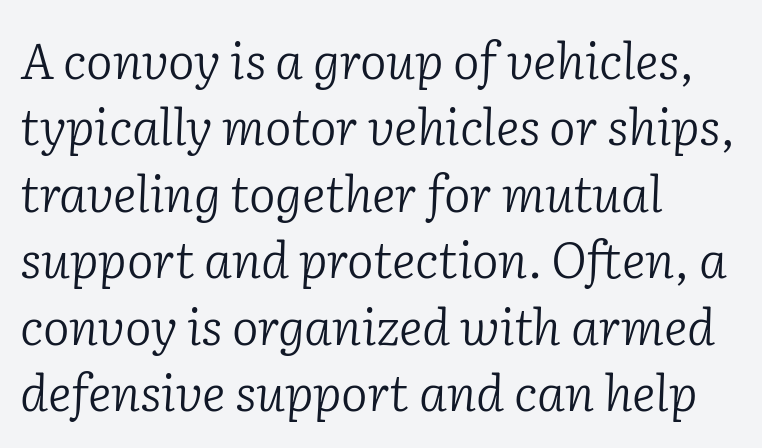
Each new line begins a customary step beneath the previous one. When letters slant like this, we call the style italic. Stroke terminals: seriffed. What stands out about the letter spacing? Nothing — it is the standard amount. Reading down the block, your eye returns to a fixed left position each line.
